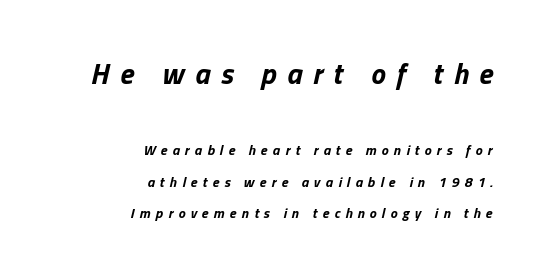
Q: Is the text bold? A: Yes.
Q: Is the text italic (slanted)? A: Yes, it leans right by about 13 degrees.
Q: Is the text underlined? A: No.
Q: How is the paragraph aligned? A: Right-aligned.
Q: Is the spacing between letters normal or unusually wide? A: Unusually wide.
Q: Is the spacing between lines tight, normal or loose? A: Loose.
Q: Which block of text is set in a larger size, the first (top) or the second (bottom)? A: The first (top) one.
Q: Width (condensed, normal, or wide)? A: Normal.
Q: Stroke contrast? A: Low.
Q: x-height? A: Medium.
Q: Monospaced? A: No.
